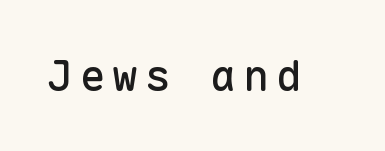
{"serif": "no", "italic": "no", "width": "normal", "stroke_contrast": "low", "x_height": "medium", "monospaced": "yes", "underline": "no", "glyph_px": 43}
